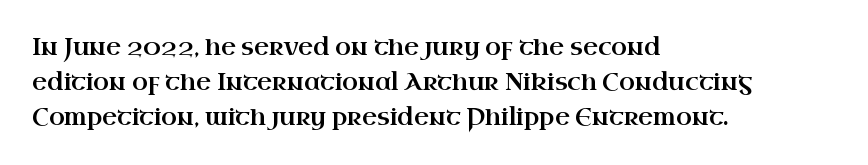
{"italic": "no", "underline": "no", "align": "left", "line_spacing": "normal", "line_spacing_ratio": 1.52, "letter_spacing": "normal", "letter_spacing_em": 0.0, "glyph_px": 23}
